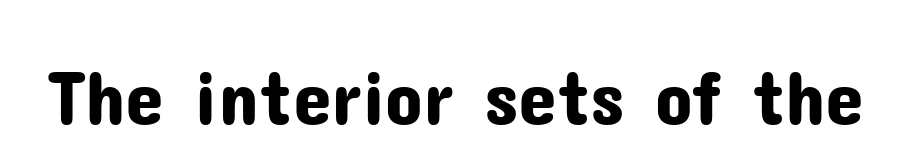
The space directly below the letters is spotless. Serif or sans? Sans — the stroke terminals are bare. The specimen reads as upright at a glance. The letters advance in unequal steps, a hallmark of proportional type. Inter-character spacing is left at the font's built-in metrics.
